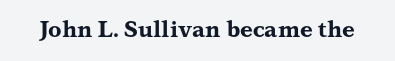
{"italic": "no", "bold": "yes", "underline": "no", "letter_spacing": "normal", "letter_spacing_em": 0.0, "glyph_px": 22}
